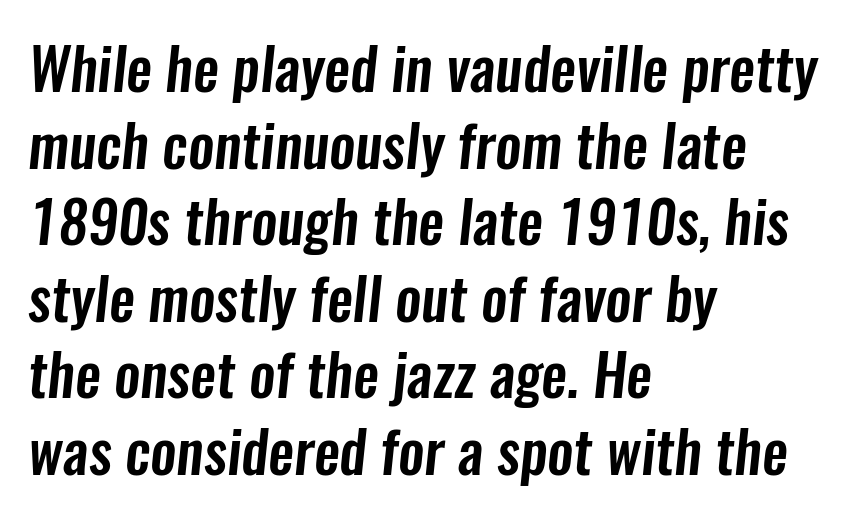
Q: Is the typeface a serif or a sans-serif typeface? A: Sans-serif.
Q: Is the text underlined? A: No.
Q: How is the paragraph aligned? A: Left-aligned.
Q: Is the spacing between letters normal or unusually wide? A: Normal.
Q: Is the spacing between lines tight, normal or loose? A: Normal.
Q: Width (condensed, normal, or wide)? A: Condensed.
Q: Stroke contrast? A: Low.
Q: x-height? A: Medium.
Q: Monospaced? A: No.
